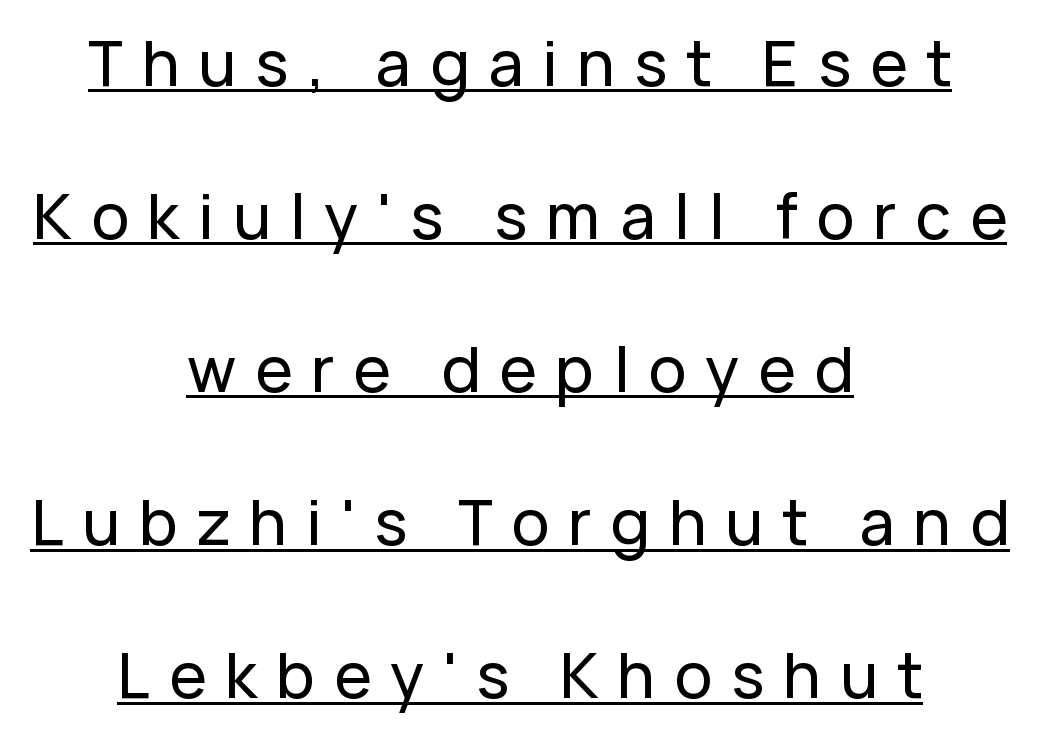
{"serif": "no", "italic": "no", "width": "normal", "stroke_contrast": "low", "x_height": "medium", "monospaced": "no", "underline": "yes", "align": "center", "line_spacing": "loose", "line_spacing_ratio": 2.43, "letter_spacing": "wide", "letter_spacing_em": 0.3, "glyph_px": 63}
